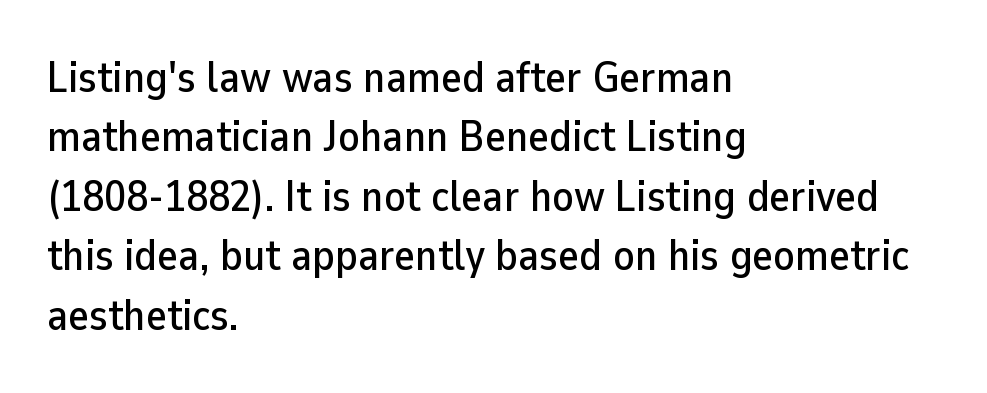
Default kerning and tracking; the words read as compact shapes. The characters display no serif detailing; their extremities are plain. Letters rest on an invisible, unmarked baseline. Line spacing here is normal.
